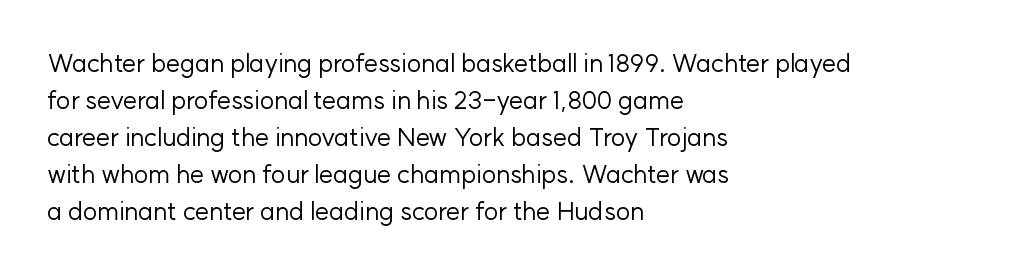
{"italic": "no", "bold": "no", "underline": "no", "align": "left", "line_spacing": "normal", "line_spacing_ratio": 1.48, "letter_spacing": "normal", "letter_spacing_em": 0.0, "glyph_px": 25}
